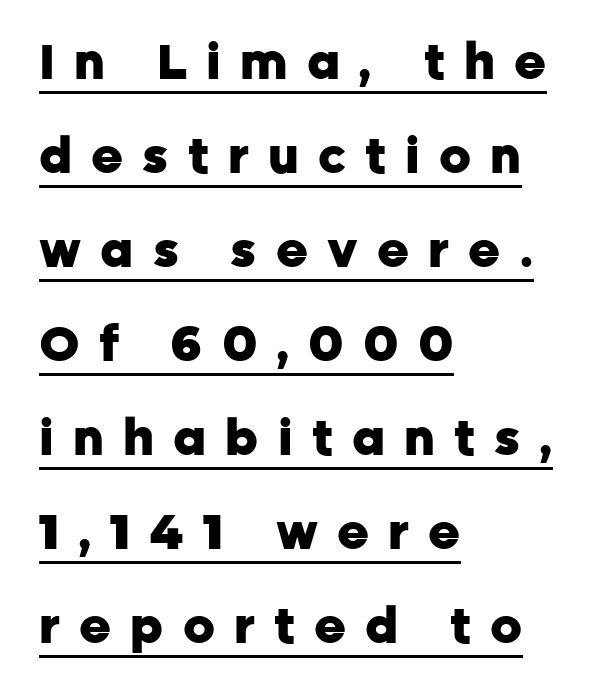
A typographer would call this underscored text. Unlike italic type, these characters show no tilt at all. These lines are rendered in a variable-pitch font. Serifs: no, the terminals of the letterforms are clean.
